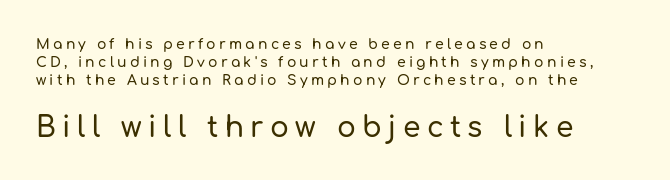
{"serif": "no", "italic": "no", "width": "normal", "stroke_contrast": "low", "x_height": "medium", "monospaced": "no", "underline": "no", "align": "left", "line_spacing": "normal", "line_spacing_ratio": 1.27, "letter_spacing": "wide", "letter_spacing_em": 0.23, "larger_block": "second", "size_ratio": 2.0, "glyph_px": 28}
